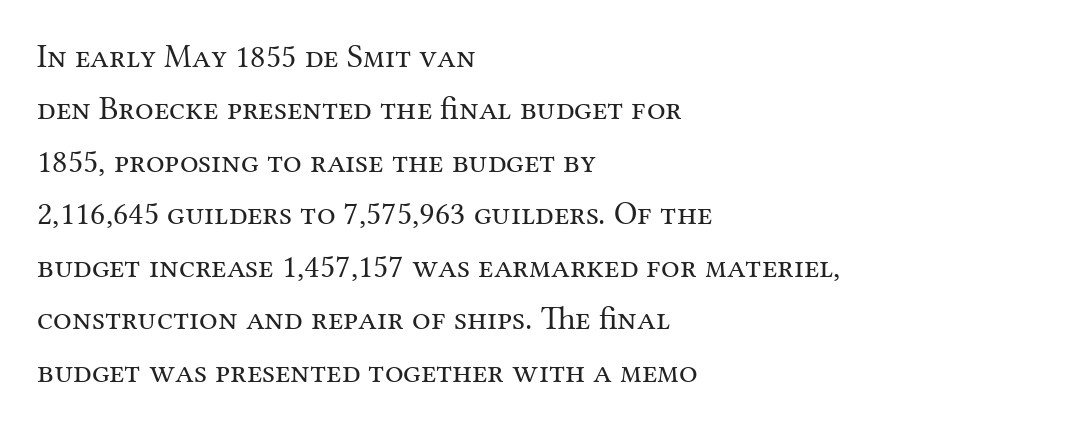
{"serif": "yes", "italic": "no", "bold": "no", "weight": "regular", "width": "normal", "stroke_contrast": "medium", "x_height": "medium", "monospaced": "no", "underline": "no", "align": "left", "line_spacing": "normal", "line_spacing_ratio": 1.59, "letter_spacing": "normal", "letter_spacing_em": 0.0, "glyph_px": 33}
